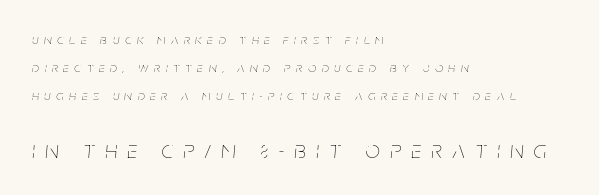
Compared with typical body copy, the letter spacing here is much looser. Would a proofreader flag this as italicized? Yes. You get the small type first, then a jump to larger type. Vertical stems look standard width or narrower in stroke. The setting favours the left margin, as ordinary paragraphs usually do.
